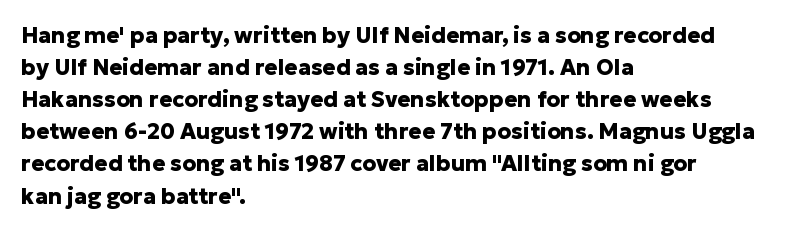
Q: Is the text bold? A: Yes.
Q: Is the text italic (slanted)? A: No, it is upright.
Q: Is the text underlined? A: No.
Q: How is the paragraph aligned? A: Left-aligned.
Q: Is the spacing between letters normal or unusually wide? A: Normal.
Q: Is the spacing between lines tight, normal or loose? A: Normal.
